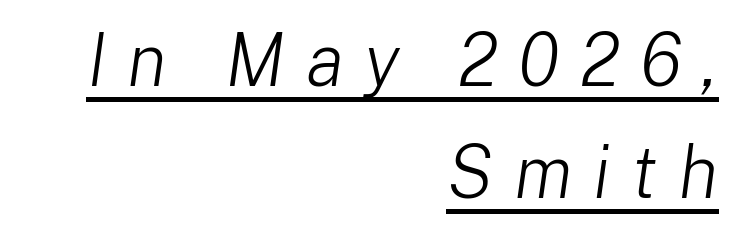
Q: Is the text bold? A: No.
Q: Is the text italic (slanted)? A: Yes, it leans right by about 8 degrees.
Q: Is the text underlined? A: Yes.
Q: How is the paragraph aligned? A: Right-aligned.
Q: Is the spacing between letters normal or unusually wide? A: Unusually wide.
Q: Is the spacing between lines tight, normal or loose? A: Normal.
Q: Width (condensed, normal, or wide)? A: Normal.
Q: Stroke contrast? A: Low.
Q: x-height? A: Medium.
Q: Monospaced? A: No.
